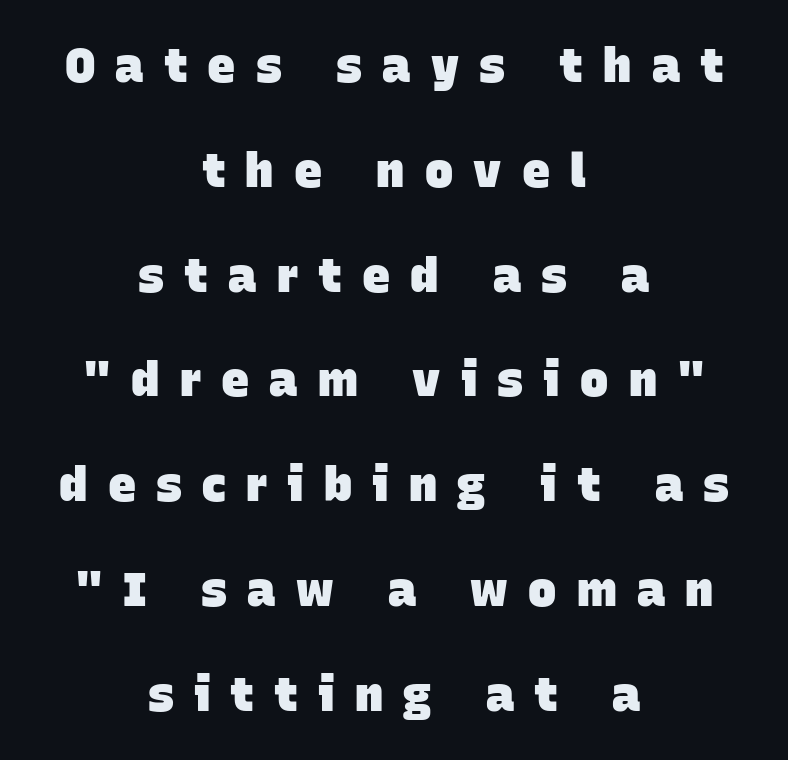
The image shows 47 px heavy sans-serif type; set centered, loose line spacing (2.23x), unusually wide letter spacing (+0.43 em), not underlined; low stroke contrast and a large x-height.
